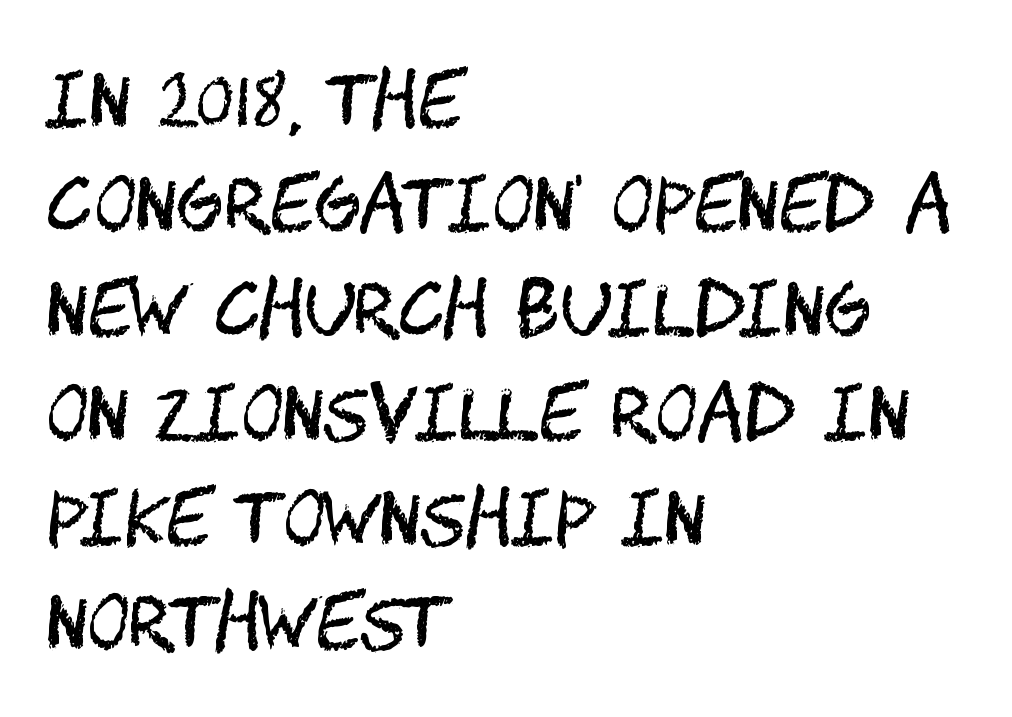
This rendering features lettering with no underline. No chunkiness to these letters — they're not bold. The letters stand straight up with perfectly vertical stems. Serifs: no, the terminals of the letterforms are clean. A student would call this left alignment; a typographer would say flush left, rag right. This sample uses plain, unmodified letter spacing.
